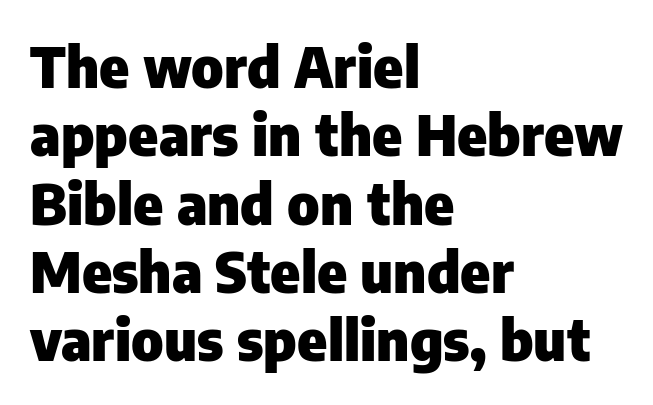
Stroke terminals: plain, sans-serif. The letters advance in unequal steps, a hallmark of proportional type. A dark, heavy texture on the line: the type is bold. A typesetter would call this zero additional tracking. Italic? Not at all — the glyphs are vertical.
